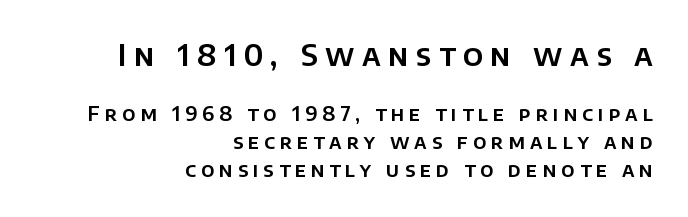
Q: Is the text italic (slanted)? A: No, it is upright.
Q: Is the typeface a serif or a sans-serif typeface? A: Sans-serif.
Q: Is the text underlined? A: No.
Q: How is the paragraph aligned? A: Right-aligned.
Q: Is the spacing between letters normal or unusually wide? A: Unusually wide.
Q: Is the spacing between lines tight, normal or loose? A: Normal.
Q: Which block of text is set in a larger size, the first (top) or the second (bottom)? A: The first (top) one.
Q: Width (condensed, normal, or wide)? A: Normal.
Q: Stroke contrast? A: Low.
Q: x-height? A: Large.
Q: Monospaced? A: No.
